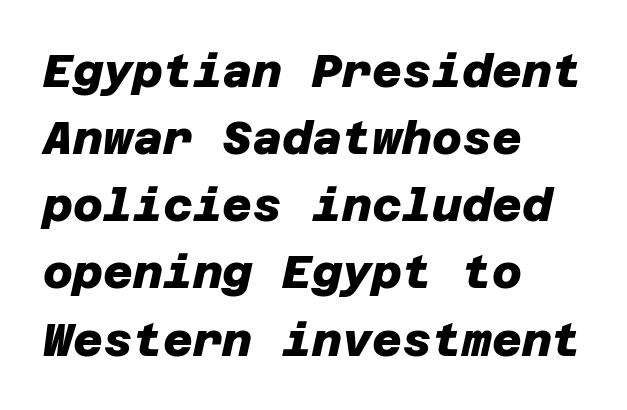
The image shows 46 px heavy sans-serif type; set left-aligned, normal line spacing (1.46x), normal letter spacing, not underlined; low stroke contrast and a large x-height.
